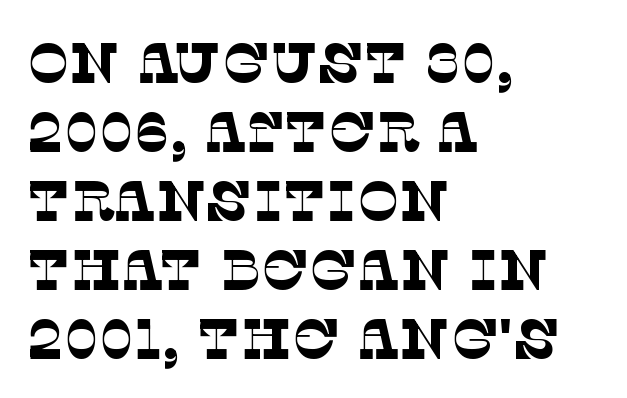
The image shows 56 px thin serif type; set left-aligned, line spacing 1.23x, normal letter spacing, not underlined; low stroke contrast and a large x-height.
